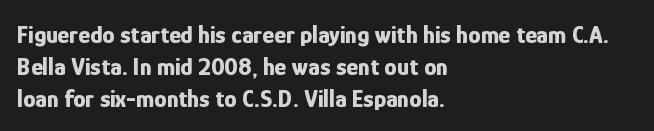
The image shows 25 px bold type, upright; set left-aligned, normal line spacing (1.28x), normal letter spacing, not underlined.
